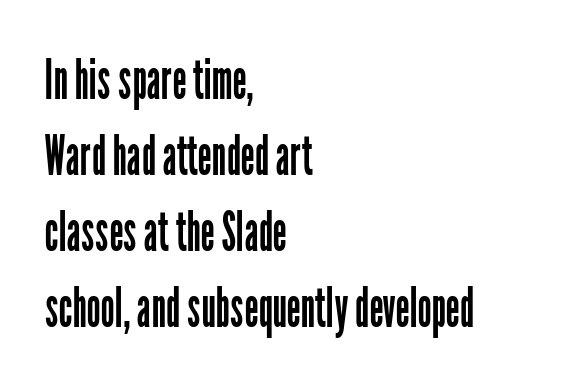
Q: Is the text bold? A: No.
Q: Is the text italic (slanted)? A: No, it is upright.
Q: Is the typeface a serif or a sans-serif typeface? A: Sans-serif.
Q: Is the text underlined? A: No.
Q: How is the paragraph aligned? A: Left-aligned.
Q: Is the spacing between letters normal or unusually wide? A: Normal.
Q: Is the spacing between lines tight, normal or loose? A: Normal.
Q: Width (condensed, normal, or wide)? A: Condensed.
Q: Stroke contrast? A: Low.
Q: x-height? A: Medium.
Q: Monospaced? A: No.
